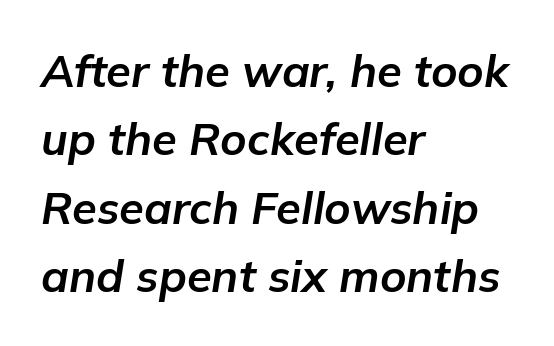
The letters are slanted; this is an italic face. The passage shown is emphatically bold. Which margin do the lines hug? The left one — the right edge is uneven. This sample has the flowing, uneven cadence of proportional lettering.
